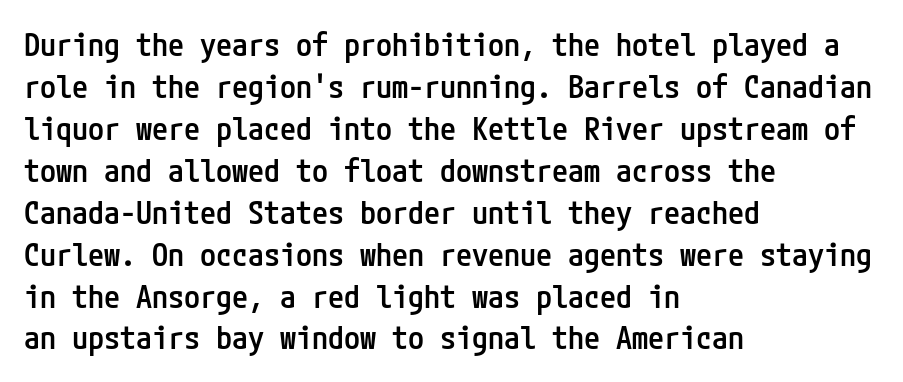
{"serif": "no", "italic": "no", "bold": "semi", "weight": "semibold", "width": "condensed", "stroke_contrast": "low", "x_height": "medium", "underline": "no", "align": "left", "line_spacing": "normal", "line_spacing_ratio": 1.31, "letter_spacing": "normal", "letter_spacing_em": 0.0, "glyph_px": 32}
